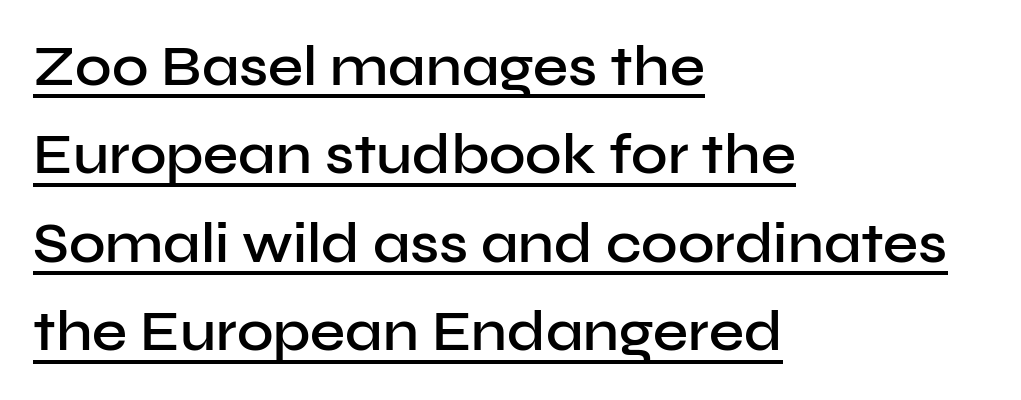
Q: Is the text bold? A: Semi-bold.
Q: Is the text italic (slanted)? A: No, it is upright.
Q: Is the typeface a serif or a sans-serif typeface? A: Sans-serif.
Q: Is the text underlined? A: Yes.
Q: How is the paragraph aligned? A: Left-aligned.
Q: Is the spacing between letters normal or unusually wide? A: Normal.
Q: Is the spacing between lines tight, normal or loose? A: Normal.
Q: Width (condensed, normal, or wide)? A: Normal.
Q: Stroke contrast? A: Low.
Q: x-height? A: Medium.
Q: Monospaced? A: No.
